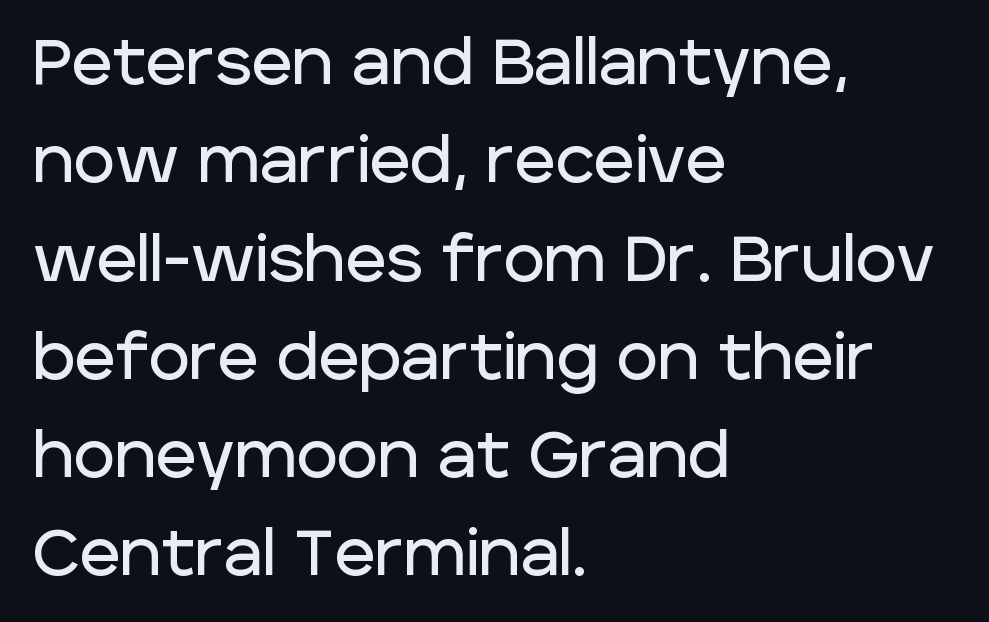
Q: Is the text italic (slanted)? A: No, it is upright.
Q: Is the typeface a serif or a sans-serif typeface? A: Sans-serif.
Q: Is the text underlined? A: No.
Q: How is the paragraph aligned? A: Left-aligned.
Q: Is the spacing between letters normal or unusually wide? A: Normal.
Q: Is the spacing between lines tight, normal or loose? A: Normal.
Q: Width (condensed, normal, or wide)? A: Normal.
Q: Stroke contrast? A: Low.
Q: x-height? A: Large.
Q: Monospaced? A: No.
